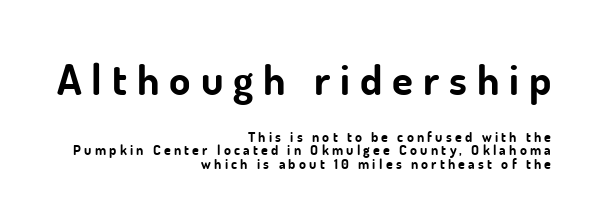
The image shows 43 px bold sans-serif type, upright; set right-aligned, tight line spacing (0.98x), unusually wide letter spacing (+0.23 em), not underlined; the first (top) block is 3.07x larger; low stroke contrast and a small x-height.
